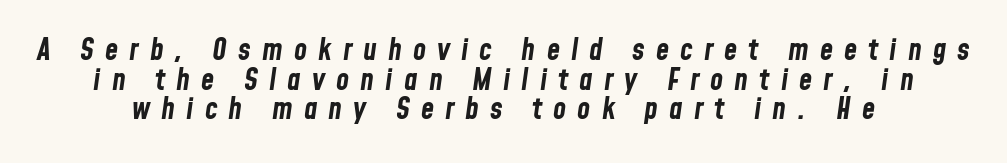
Q: Is the text bold? A: Yes.
Q: Is the text italic (slanted)? A: Yes, it leans right by about 8 degrees.
Q: Is the text underlined? A: No.
Q: How is the paragraph aligned? A: Centered.
Q: Is the spacing between letters normal or unusually wide? A: Unusually wide.
Q: Is the spacing between lines tight, normal or loose? A: Tight.
Q: Width (condensed, normal, or wide)? A: Condensed.
Q: Stroke contrast? A: Low.
Q: x-height? A: Medium.
Q: Monospaced? A: No.
